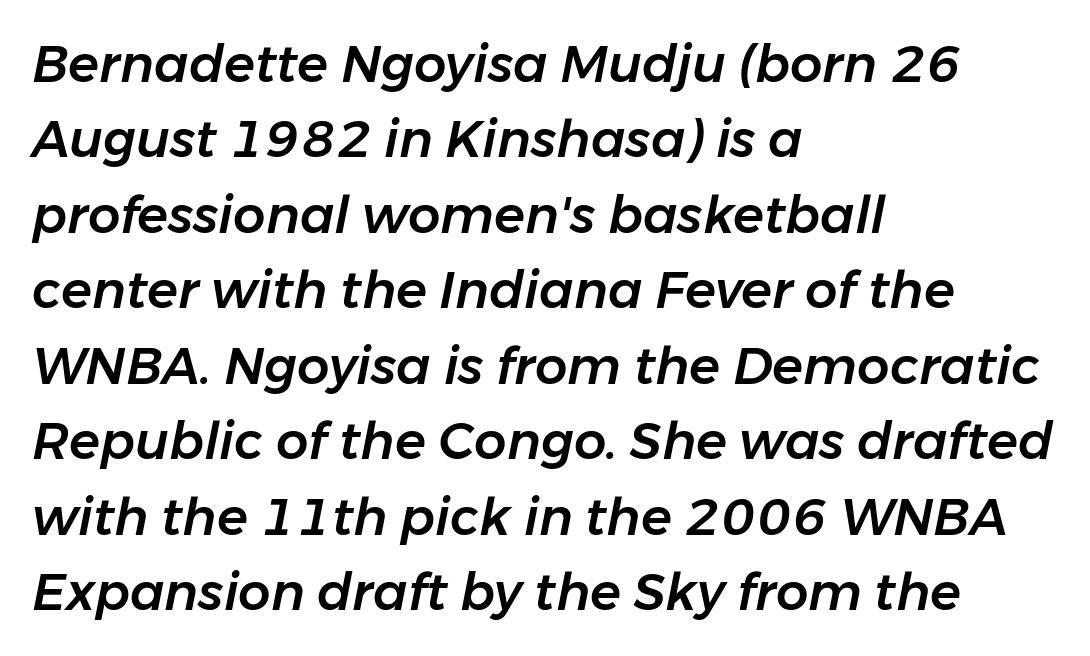
The rendering uses natural spacing where letterforms have individual widths. The glyphs are unaccompanied by any horizontal stroke below them. The letters are slanted; this is an italic face. Words appear dense and cohesive because spacing is normal.
